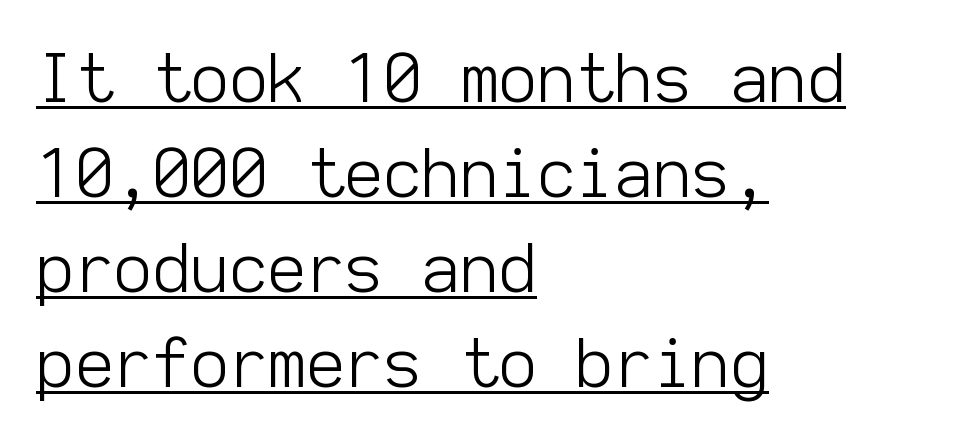
{"serif": "no", "italic": "no", "bold": "no", "weight": "light", "width": "normal", "stroke_contrast": "low", "x_height": "medium", "monospaced": "yes", "underline": "yes", "align": "left", "line_spacing": "normal", "line_spacing_ratio": 1.42, "letter_spacing": "normal", "letter_spacing_em": 0.0, "glyph_px": 67}
